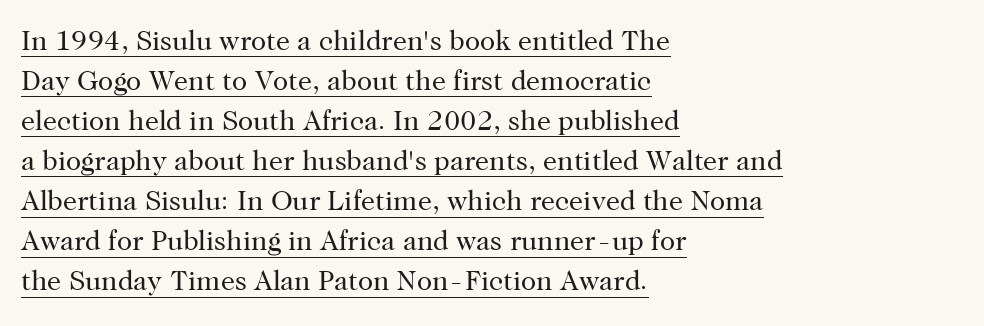
Tracking here is standard; glyphs follow each other at the usual distance. Every word sits above its own underline. This sample is left-justified, so line endings fall wherever the words run out. Heft: none added — not bold.
